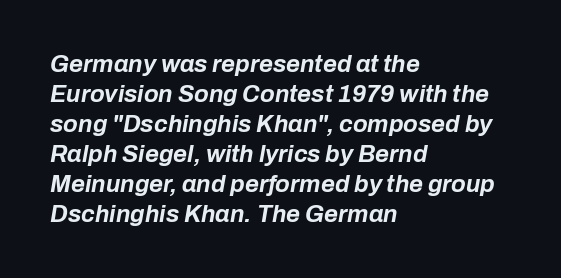
The image shows 24 px bold type, italic (leaning right); set left-aligned, normal line spacing (1.25x), normal letter spacing, not underlined.
